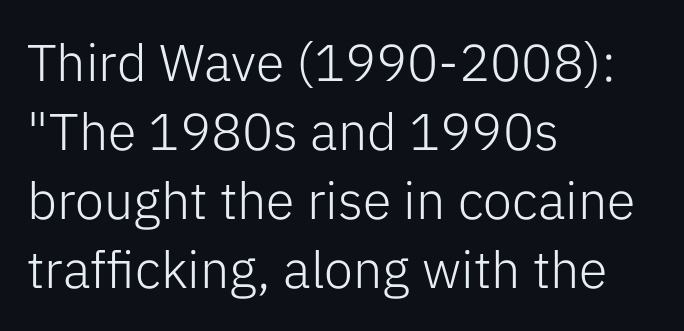
The rag falls on the right side of this text block. Short note: letters normally spaced. The rows are spaced the way most documents space them. Counters stay open thanks to moderate or lighter strokes.
